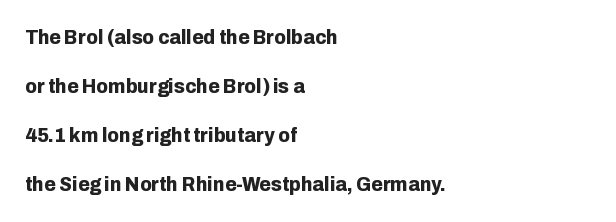
{"italic": "no", "bold": "yes", "underline": "no", "align": "left", "line_spacing": "loose", "line_spacing_ratio": 2.34, "letter_spacing": "normal", "letter_spacing_em": 0.0, "glyph_px": 21}
